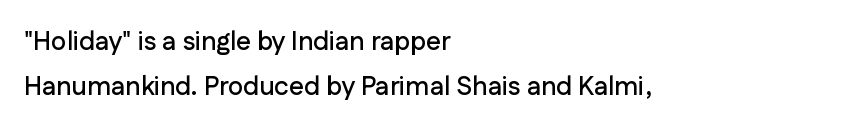
The image shows 26 px text type, upright; set left-aligned, line spacing 1.75x, normal letter spacing, not underlined.
